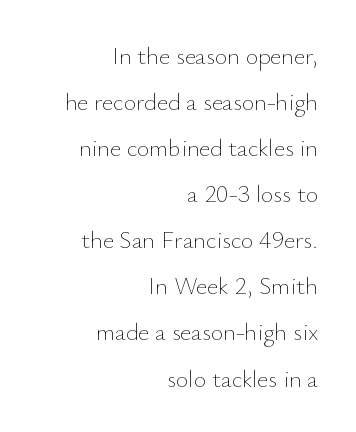
Q: Is the text bold? A: No.
Q: Is the text italic (slanted)? A: No, it is upright.
Q: Is the text underlined? A: No.
Q: How is the paragraph aligned? A: Right-aligned.
Q: Is the spacing between letters normal or unusually wide? A: Normal.
Q: Is the spacing between lines tight, normal or loose? A: Loose.
